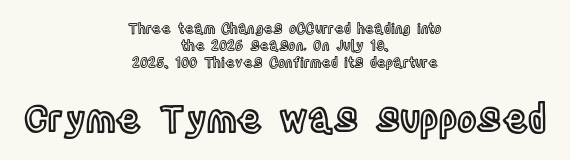
The lettering stays uniformly vertical, giving the passage a roman look. Looks like regular typesetting: each glyph gets only the width it needs. In CSS terms this would be text-align: center. Clear beneath every line of the passage.
